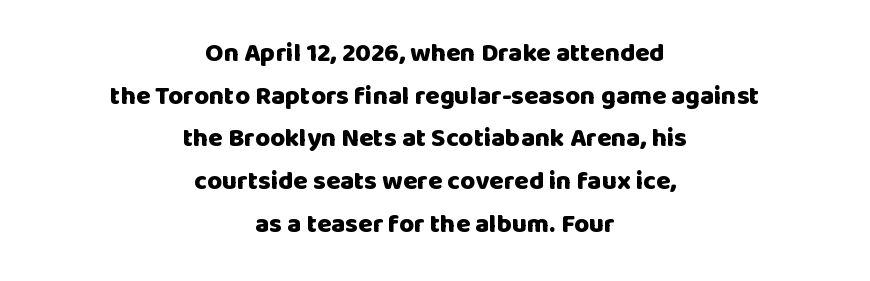
Short note: letters normally spaced. In CSS terms this would be text-align: center. The rendering uses a bold face; every stroke is thick and dark. A bare baseline throughout the passage. When letters stand straight like this, we call the style roman or upright. Vertically, the passage feels balanced, rows spaced as you'd expect.
